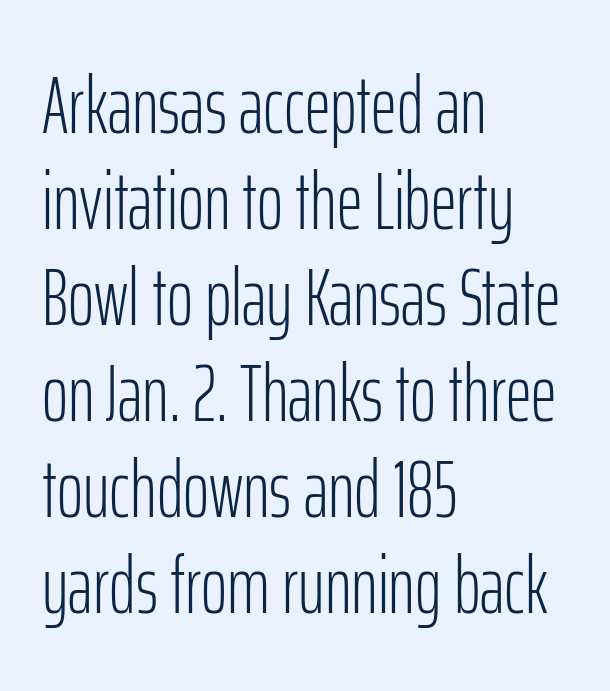
{"serif": "no", "italic": "no", "bold": "no", "weight": "light", "width": "condensed", "stroke_contrast": "low", "x_height": "medium", "monospaced": "no", "underline": "no", "align": "left", "line_spacing_ratio": 1.2, "letter_spacing": "normal", "letter_spacing_em": 0.0, "glyph_px": 80}
